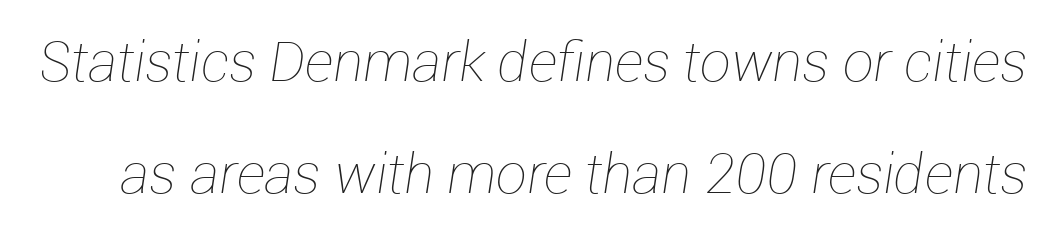
Q: Is the text bold? A: No.
Q: Is the text italic (slanted)? A: Yes, it leans right by about 12 degrees.
Q: Is the text underlined? A: No.
Q: Is the spacing between letters normal or unusually wide? A: Normal.
Q: Is the spacing between lines tight, normal or loose? A: Loose.
Q: Width (condensed, normal, or wide)? A: Normal.
Q: Stroke contrast? A: Low.
Q: x-height? A: Medium.
Q: Monospaced? A: No.
